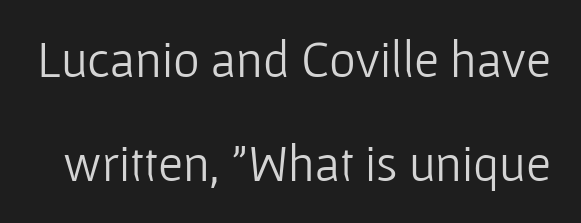
The image shows 51 px light sans-serif type, upright; set loose line spacing (2.04x), normal letter spacing, not underlined; low stroke contrast and a medium x-height.
